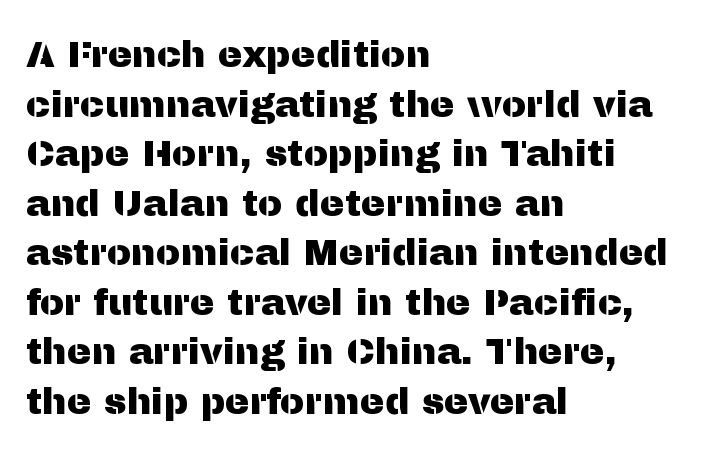
The image shows 37 px sans-serif type, upright; set left-aligned, normal line spacing (1.34x), normal letter spacing, not underlined; medium stroke contrast and a medium x-height.
